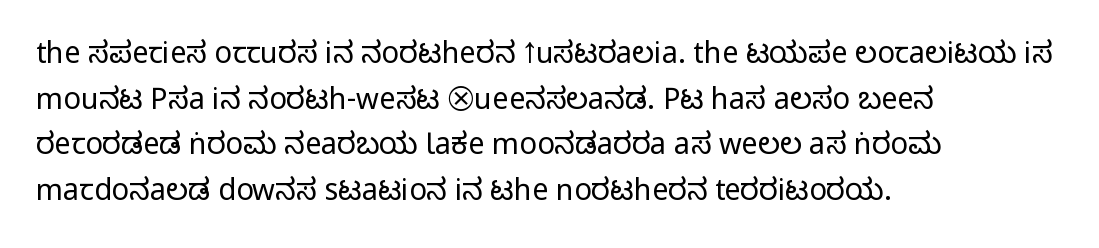
The image shows 29 px regular-weight, condensed sans-serif type, upright; set left-aligned, normal line spacing (1.57x), normal letter spacing, not underlined; low stroke contrast and a large x-height.
